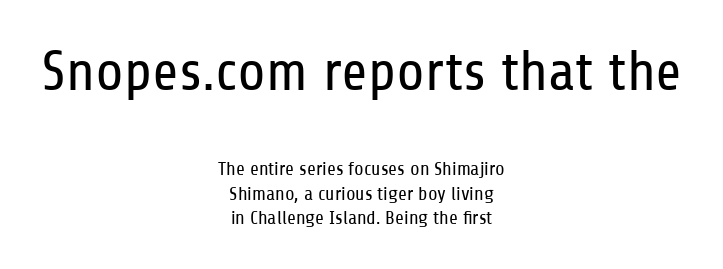
Is this a fixed-width face? No — the glyphs have proportional, varying widths. This layout puts the oversized block above and the modest block below. The lines are quadded center. The letters stand upright; this is a roman face. Look at the bottom of the vertical strokes: they stop flat, with no serifs.
